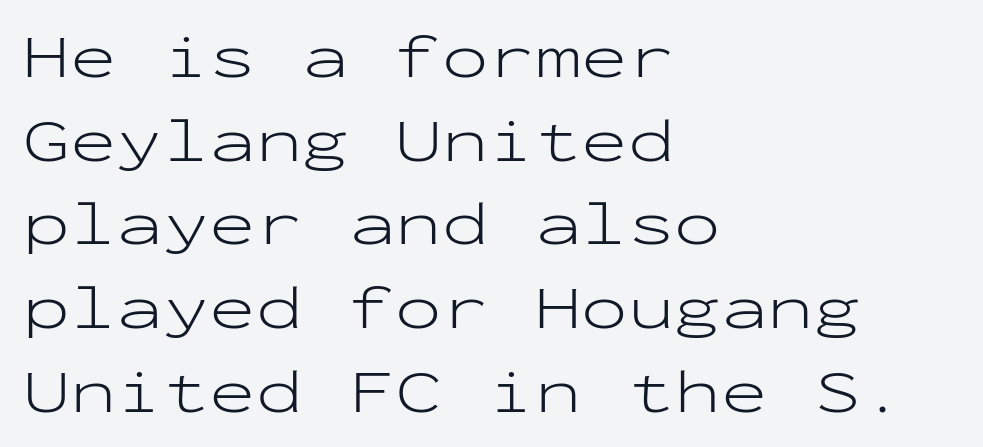
The image shows 62 px light, wide sans-serif type, upright, monospaced; set left-aligned, normal line spacing (1.35x), normal letter spacing, not underlined; low stroke contrast and a medium x-height.
